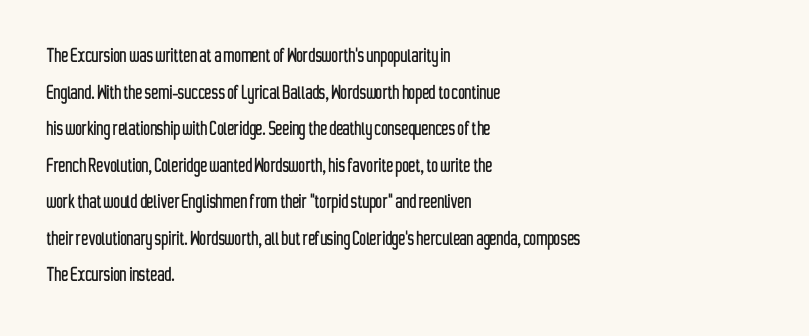
Rendered with straight, roman letterforms. Notice how the passage keeps a crisp vertical edge on the left only. A typesetter would call this leading conventional body-copy spacing. Is the letter spacing exaggerated? No — it looks like the ordinary default.
